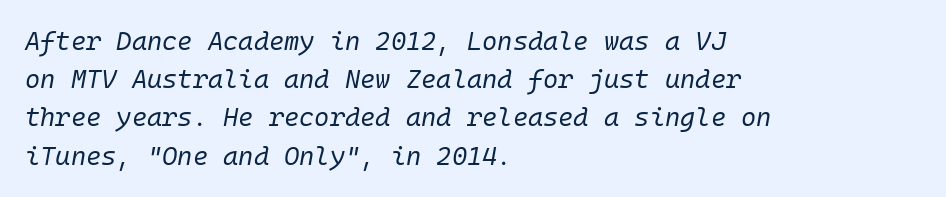
The image shows 26 px text type, italic (leaning right); set left-aligned, normal line spacing (1.47x), normal letter spacing, not underlined.
